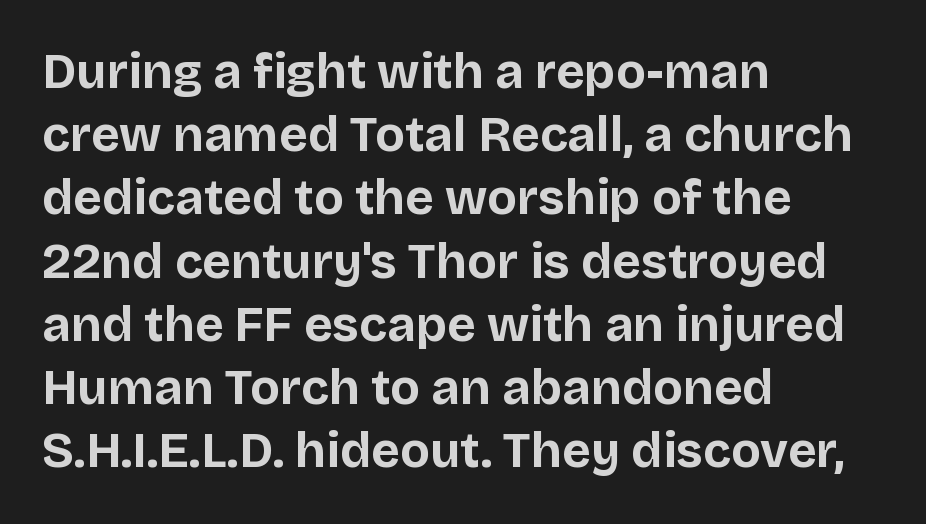
{"serif": "no", "italic": "no", "bold": "yes", "weight": "bold", "width": "normal", "stroke_contrast": "low", "x_height": "large", "monospaced": "no", "underline": "no", "align": "left", "line_spacing": "normal", "line_spacing_ratio": 1.29, "letter_spacing": "normal", "letter_spacing_em": 0.0, "glyph_px": 49}
